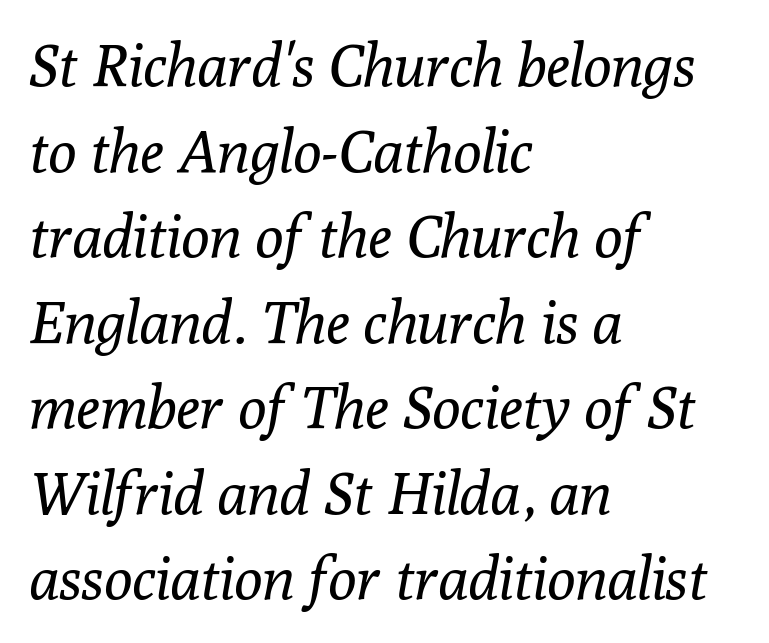
Q: Is the text bold? A: No.
Q: Is the text italic (slanted)? A: Yes, it leans right by about 10 degrees.
Q: Is the typeface a serif or a sans-serif typeface? A: Serif.
Q: Is the text underlined? A: No.
Q: How is the paragraph aligned? A: Left-aligned.
Q: Is the spacing between letters normal or unusually wide? A: Normal.
Q: Is the spacing between lines tight, normal or loose? A: Normal.
Q: Width (condensed, normal, or wide)? A: Normal.
Q: Stroke contrast? A: Low.
Q: x-height? A: Medium.
Q: Monospaced? A: No.
